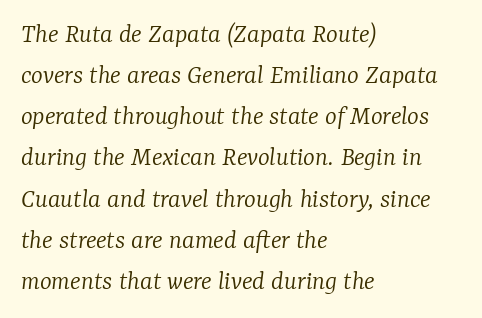
The image shows 28 px light serif type, italic (leaning right); set left-aligned, normal line spacing (1.47x), normal letter spacing, not underlined; low stroke contrast and a medium x-height.
